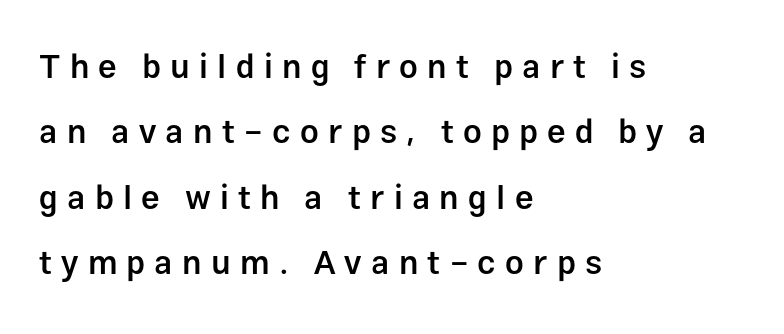
{"serif": "no", "italic": "no", "bold": "semi", "weight": "semibold", "width": "normal", "stroke_contrast": "low", "x_height": "medium", "monospaced": "no", "underline": "no", "align": "left", "line_spacing": "loose", "line_spacing_ratio": 1.98, "letter_spacing": "wide", "letter_spacing_em": 0.28, "glyph_px": 33}
